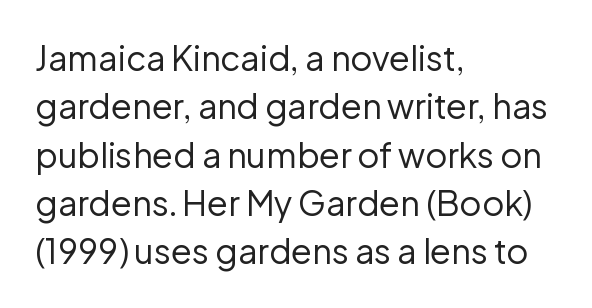
Nobody drew a line under any word here. The passage shown is typed in a proportional face where columns would drift. Examine the stroke ends and you'll find no serifs. In CSS terms this would be text-align: left.
